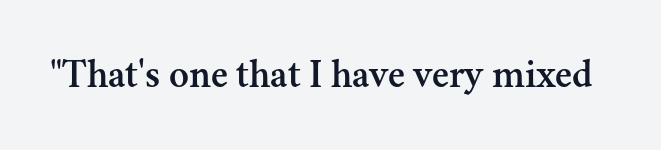
Spacing verdict: proportional, widths tailored to each character. The line texture is even and compact thanks to regular tracking. The letters stand upright; this is a roman face. To sum up the face: it has serifs.
